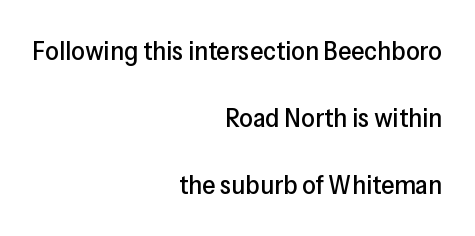
The image shows 27 px text type, upright; set right-aligned, loose line spacing (2.48x), normal letter spacing, not underlined.
